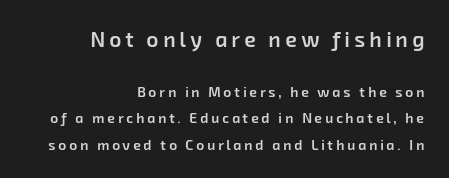
Q: Is the text bold? A: Semi-bold.
Q: Is the text underlined? A: No.
Q: How is the paragraph aligned? A: Right-aligned.
Q: Is the spacing between letters normal or unusually wide? A: Unusually wide.
Q: Is the spacing between lines tight, normal or loose? A: Loose.
Q: Which block of text is set in a larger size, the first (top) or the second (bottom)? A: The first (top) one.
